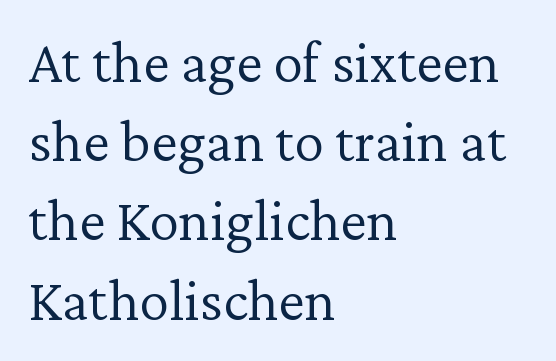
Summary of vertical rhythm: regular, with standard interline spacing. The baseline area is clear. Which margin do the lines hug? The left one — the right edge is uneven. Type style note: has serifs. Style check: upright. A typesetter would call this proportional, since set widths differ per character.
